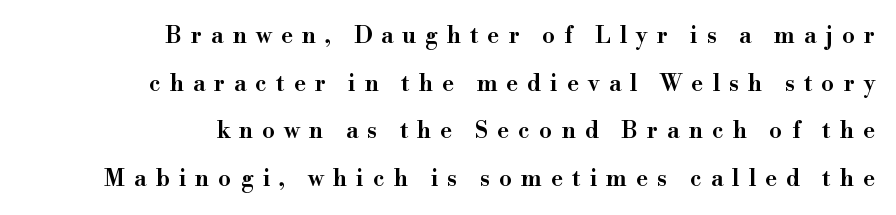
{"italic": "no", "bold": "semi", "underline": "no", "align": "right", "line_spacing": "loose", "line_spacing_ratio": 2.07, "letter_spacing": "wide", "letter_spacing_em": 0.4, "glyph_px": 23}
